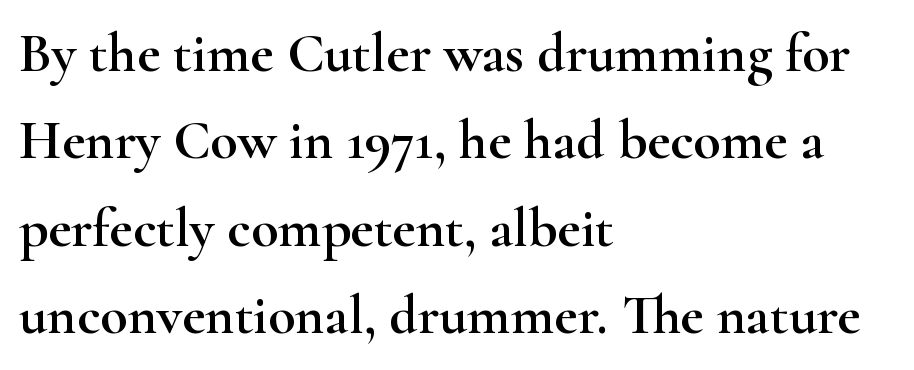
The letters stand straight up with perfectly vertical stems. Small tapered or slab feet sit at the stroke ends, so this counts as serif. There is no visible air inserted between adjacent glyphs. Character widths vary here, with narrow letters taking less room than wide ones. Regarding leading, the lines here are spaced in the standard way.
